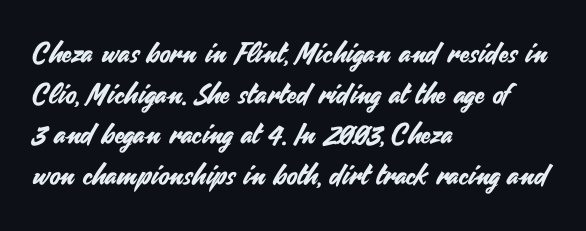
The compositor pushed each line to the left boundary. Spacing verdict: proportional, widths tailored to each character. Compared with typical body copy, the letter spacing here is the same. The space directly below the letters is spotless.
